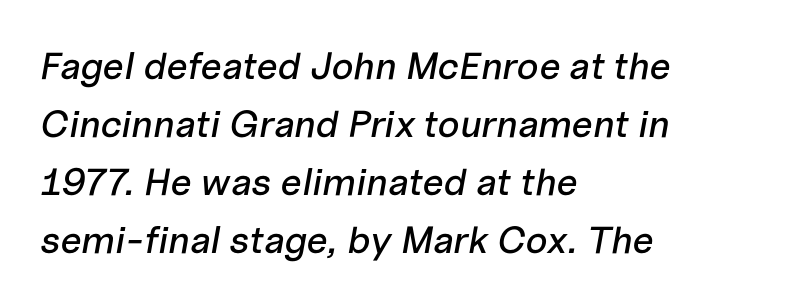
You could not count columns in this text — the font is proportionally spaced. Words float on clear page, feet unadorned. Emphasis-style slanted type is in use. Alignment: flush left. The rows are spaced the way most documents space them. Between one letter and the next there's only the usual sliver of space.
